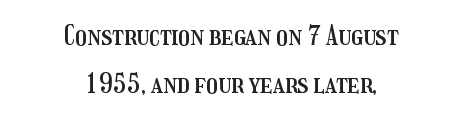
Decoration check: the copy has no underline. Short note: letters normally spaced. This rendering uses center alignment, leaving both contours irregular but symmetric. The letters stand straight up with perfectly vertical stems.
